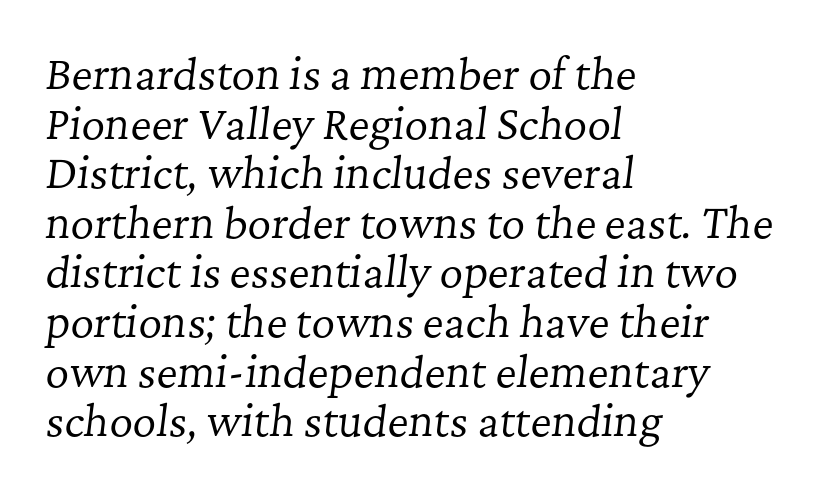
{"serif": "yes", "italic": "yes", "lean": "right", "slant_degrees": 7, "bold": "no", "weight": "regular", "width": "normal", "stroke_contrast": "low", "x_height": "medium", "monospaced": "no", "underline": "no", "align": "left", "line_spacing_ratio": 1.21, "letter_spacing": "normal", "letter_spacing_em": 0.0, "glyph_px": 41}
